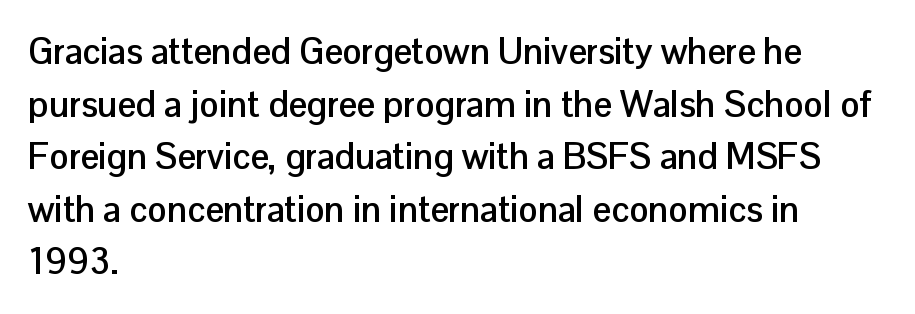
The image shows 36 px semibold sans-serif type, upright; set left-aligned, normal line spacing (1.46x), normal letter spacing, not underlined; low stroke contrast and a medium x-height.
